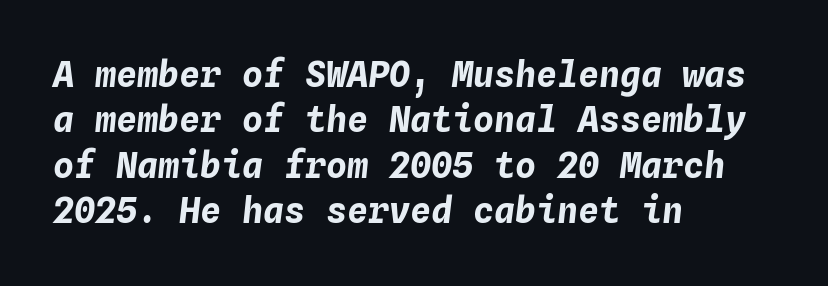
The image shows 35 px bold type, italic (leaning right), monospaced; set left-aligned, normal line spacing (1.3x), normal letter spacing, not underlined; low stroke contrast and a medium x-height.
